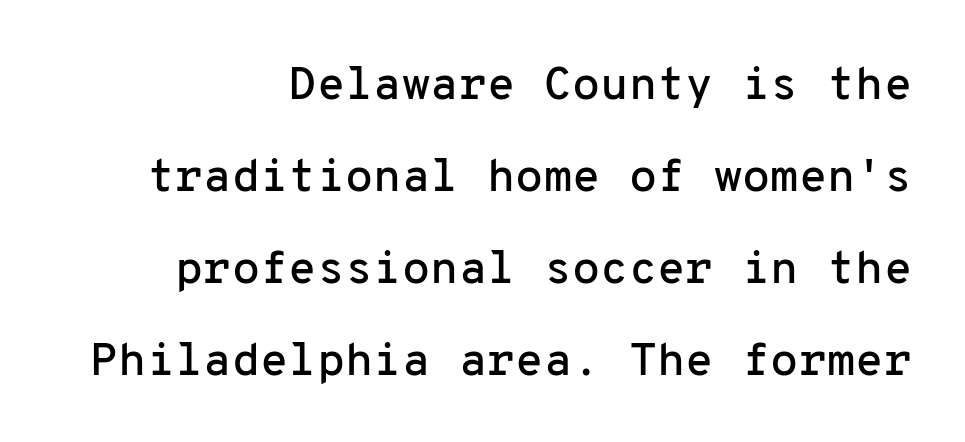
Q: Is the text italic (slanted)? A: No, it is upright.
Q: Is the typeface a serif or a sans-serif typeface? A: Sans-serif.
Q: Is the text underlined? A: No.
Q: How is the paragraph aligned? A: Right-aligned.
Q: Is the spacing between letters normal or unusually wide? A: Normal.
Q: Is the spacing between lines tight, normal or loose? A: Loose.
Q: Width (condensed, normal, or wide)? A: Normal.
Q: Stroke contrast? A: Low.
Q: x-height? A: Medium.
Q: Monospaced? A: Yes.
